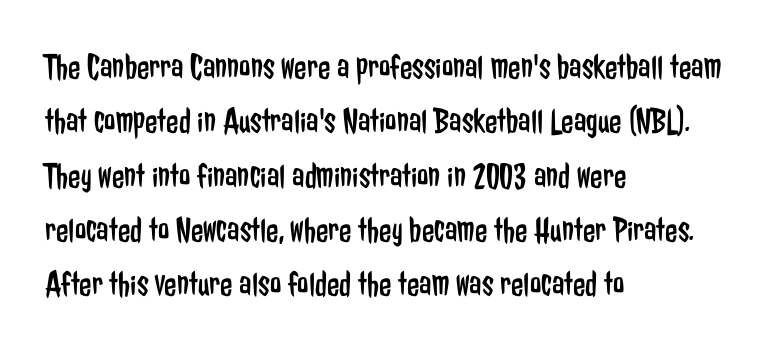
The image shows 36 px regular-weight, condensed sans-serif type, upright; set left-aligned, normal line spacing (1.51x), normal letter spacing, not underlined; low stroke contrast and a medium x-height.
